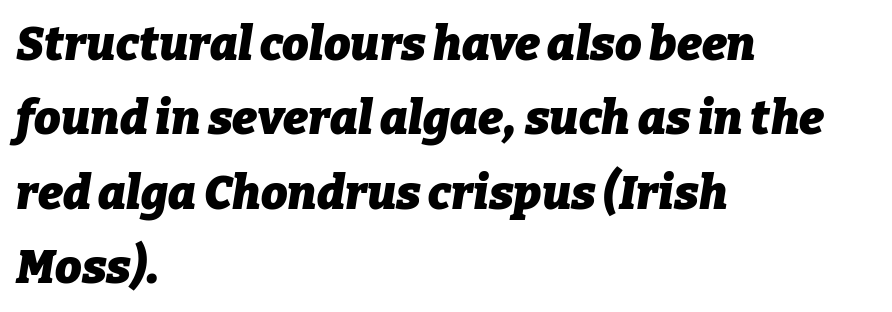
The image shows 47 px heavy type, italic (leaning right); set left-aligned, normal line spacing (1.58x), normal letter spacing, not underlined; low stroke contrast and a medium x-height.
